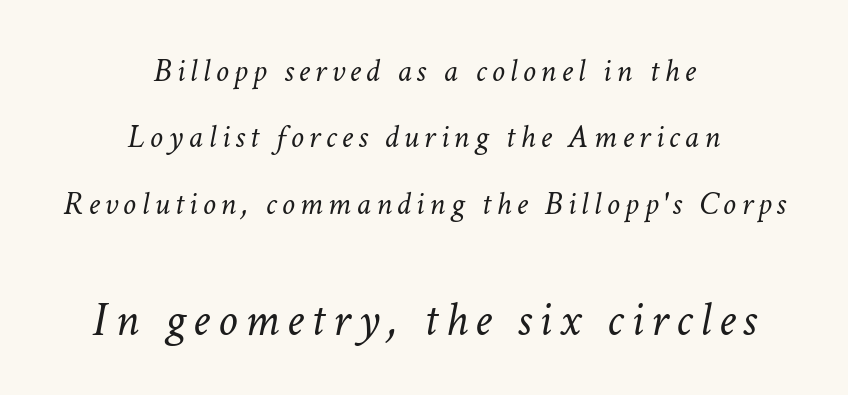
Q: Is the text bold? A: No.
Q: Is the text italic (slanted)? A: Yes, it leans right by about 11 degrees.
Q: Is the text underlined? A: No.
Q: How is the paragraph aligned? A: Centered.
Q: Is the spacing between lines tight, normal or loose? A: Loose.
Q: Which block of text is set in a larger size, the first (top) or the second (bottom)? A: The second (bottom) one.
Q: Width (condensed, normal, or wide)? A: Normal.
Q: Stroke contrast? A: Low.
Q: x-height? A: Medium.
Q: Monospaced? A: No.
